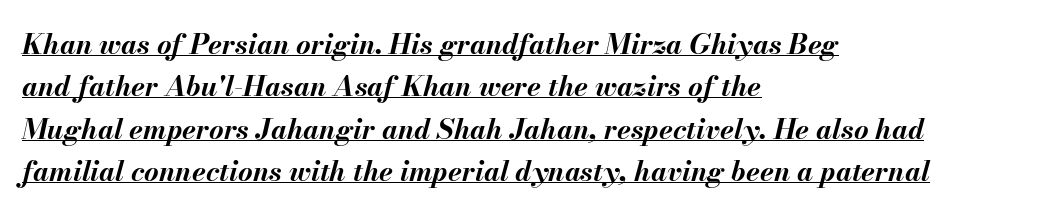
{"italic": "yes", "lean": "right", "slant_degrees": 13, "bold": "yes", "weight": "bold", "width": "normal", "stroke_contrast": "medium", "x_height": "small", "monospaced": "no", "underline": "yes", "align": "left", "line_spacing": "normal", "line_spacing_ratio": 1.51, "letter_spacing": "normal", "letter_spacing_em": 0.0, "glyph_px": 28}
